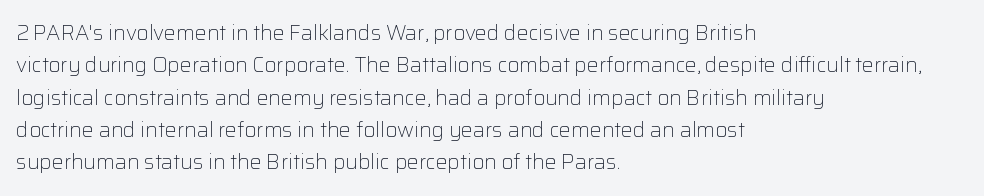
Q: Is the text bold? A: No.
Q: Is the text italic (slanted)? A: No, it is upright.
Q: Is the text underlined? A: No.
Q: How is the paragraph aligned? A: Left-aligned.
Q: Is the spacing between letters normal or unusually wide? A: Normal.
Q: Is the spacing between lines tight, normal or loose? A: Normal.
